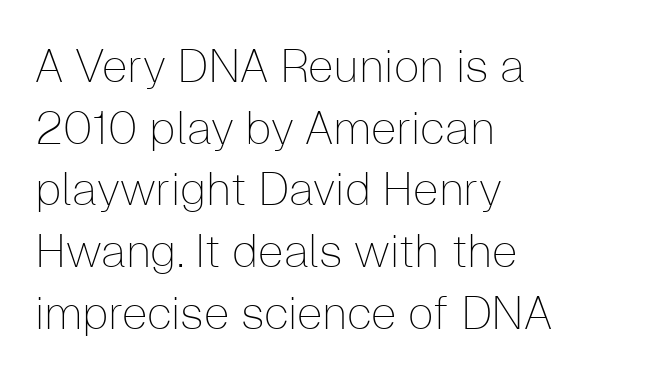
Weight: in the light-to-regular range. Each letter keeps its own natural width here, so spacing adapts to shape. Does the copy run flush right? No — it runs flush left. This block has exactly the height ordinary leading produces. Characters follow at the spacing the type designer built in.
